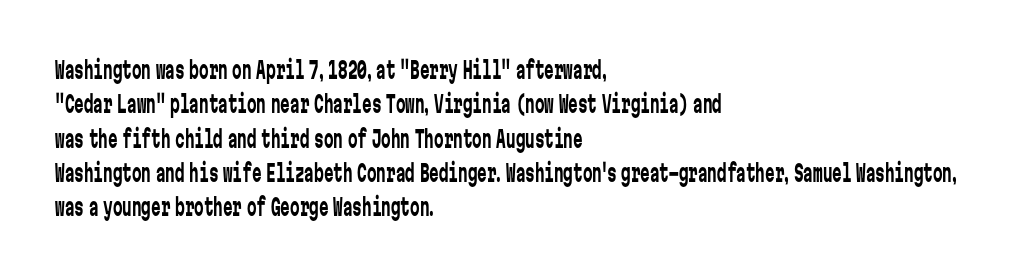
The image shows 24 px text type, upright; set left-aligned, normal line spacing (1.43x), normal letter spacing, not underlined.
